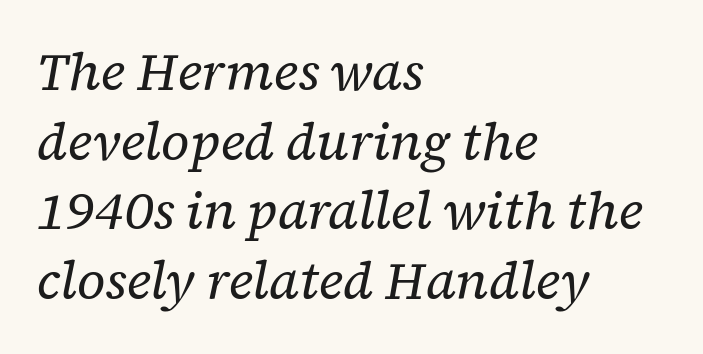
Spacing verdict: proportional, widths tailored to each character. Anything drawn beneath the words? Only blank space. Each word holds together tightly as a unit, with standard inter-letter gaps. Is the type slanted? Yes — the strokes lean at a clear angle. This rendering uses left alignment, leaving the right contour irregular.
